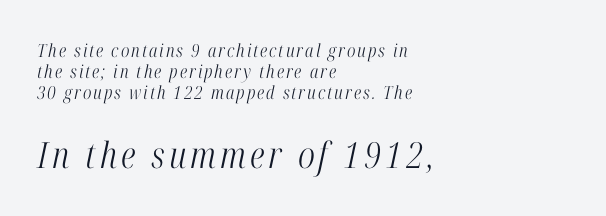
{"serif": "yes", "italic": "yes", "lean": "right", "slant_degrees": 12, "bold": "no", "weight": "light", "width": "condensed", "stroke_contrast": "high", "x_height": "medium", "monospaced": "no", "underline": "no", "align": "left", "line_spacing_ratio": 1.17, "larger_block": "second", "size_ratio": 2.0, "glyph_px": 36}
